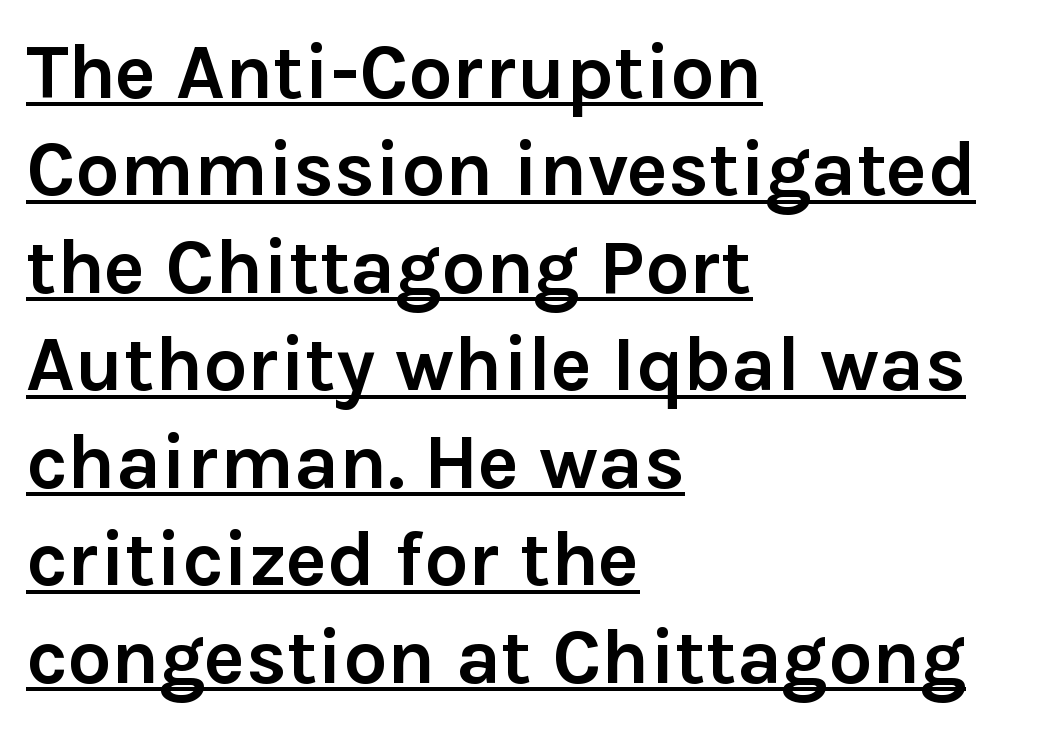
The image shows 78 px semibold sans-serif type, upright; set left-aligned, normal line spacing (1.25x), normal letter spacing, underlined; a medium x-height.
